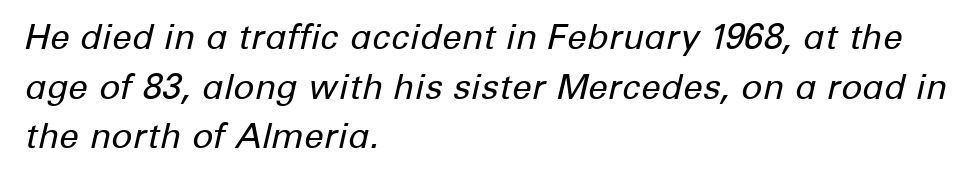
The space between consecutive lines is moderate. These lines are set flush left with a ragged right edge. Stroke mass is kept to a normal reading level or below. Compared with ordinary roman type, these characters are visibly tilted. Here the glyphs are tracked normally, forming tight word shapes. The space directly below the letters is spotless.
